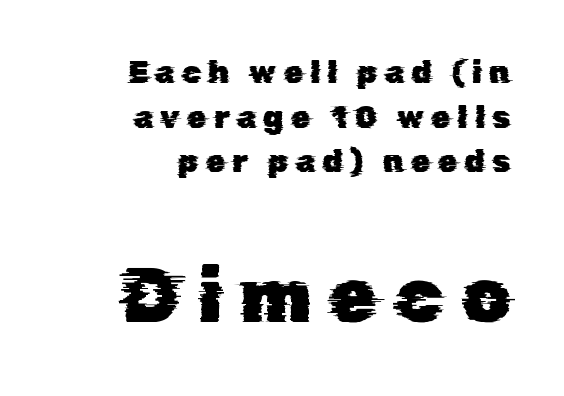
Q: Is the typeface a serif or a sans-serif typeface? A: Sans-serif.
Q: Is the text underlined? A: No.
Q: How is the paragraph aligned? A: Right-aligned.
Q: Is the spacing between letters normal or unusually wide? A: Unusually wide.
Q: Is the spacing between lines tight, normal or loose? A: Normal.
Q: Which block of text is set in a larger size, the first (top) or the second (bottom)? A: The second (bottom) one.
Q: Width (condensed, normal, or wide)? A: Normal.
Q: Stroke contrast? A: Low.
Q: x-height? A: Medium.
Q: Monospaced? A: No.
